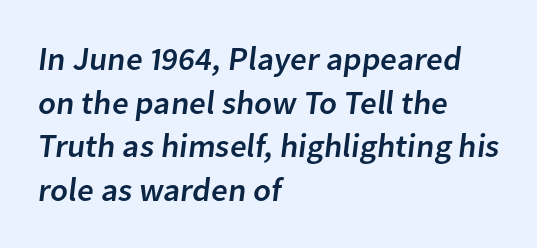
{"serif": "no", "width": "normal", "stroke_contrast": "low", "x_height": "medium", "monospaced": "no", "underline": "no", "align": "left", "line_spacing": "normal", "line_spacing_ratio": 1.32, "letter_spacing": "normal", "letter_spacing_em": 0.0, "glyph_px": 33}
